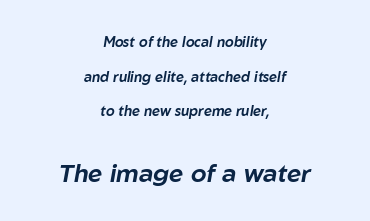
Q: Is the text italic (slanted)? A: Yes, it leans right by about 10 degrees.
Q: Is the text underlined? A: No.
Q: How is the paragraph aligned? A: Centered.
Q: Is the spacing between letters normal or unusually wide? A: Normal.
Q: Is the spacing between lines tight, normal or loose? A: Loose.
Q: Which block of text is set in a larger size, the first (top) or the second (bottom)? A: The second (bottom) one.
